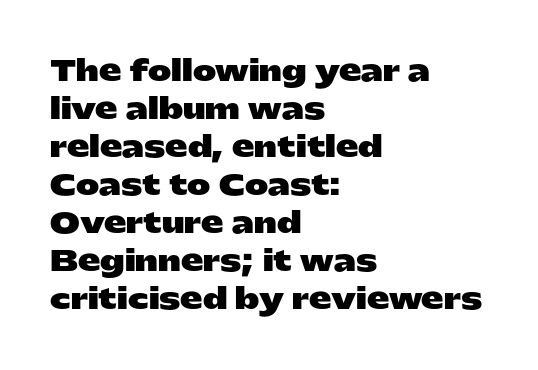
The passage shown is typed in a proportional face where columns would drift. Weight: bold. Underlining? Definitely not there. Is there any slant? The stems are plumb. The ragged edge is on the right, which tells us the setting is flush left. No feet cap the strokes, marking this as sans-serif type.
